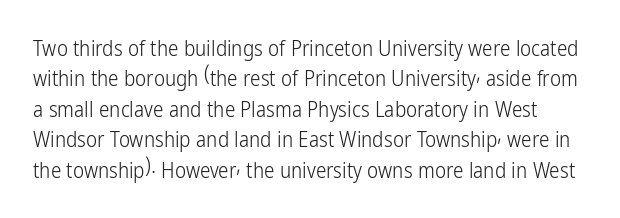
The line texture is even and compact thanks to regular tracking. Rows of type keep a routine distance in the vertical direction. The space directly below the letters is spotless. The letters stand upright; this is a roman face. The strokes carry an ordinary text weight at most.
